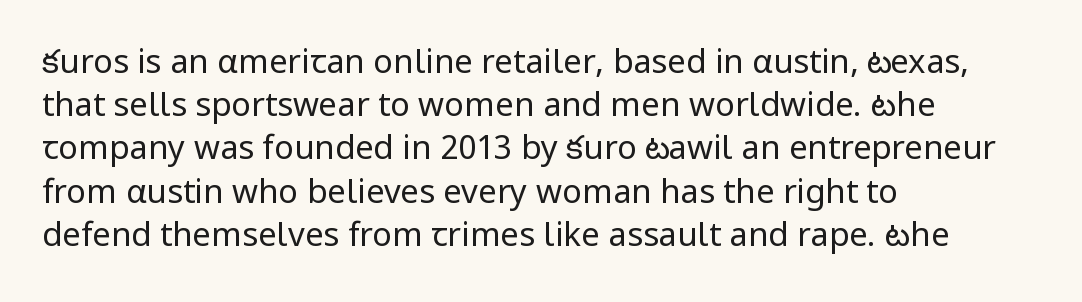
{"serif": "no", "italic": "no", "bold": "no", "weight": "regular", "width": "normal", "stroke_contrast": "low", "x_height": "medium", "monospaced": "no", "underline": "no", "align": "left", "line_spacing": "normal", "line_spacing_ratio": 1.31, "letter_spacing": "normal", "letter_spacing_em": 0.0, "glyph_px": 33}
